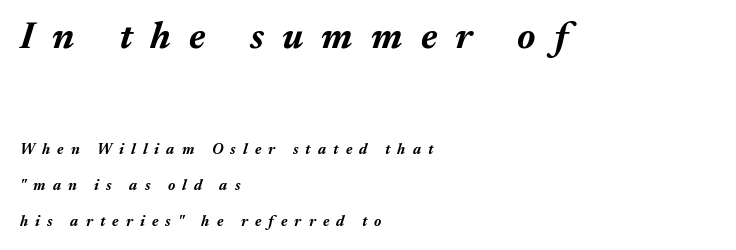
{"italic": "yes", "lean": "right", "slant_degrees": 17, "bold": "yes", "weight": "bold", "width": "normal", "stroke_contrast": "medium", "x_height": "medium", "monospaced": "no", "underline": "no", "align": "left", "line_spacing": "loose", "line_spacing_ratio": 2.4, "letter_spacing": "wide", "letter_spacing_em": 0.48, "larger_block": "first", "size_ratio": 2.53, "glyph_px": 38}
